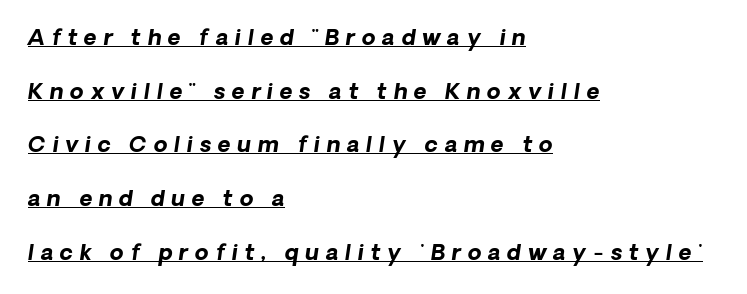
Q: Is the text bold? A: Yes.
Q: Is the text italic (slanted)? A: Yes, it leans right by about 8 degrees.
Q: Is the text underlined? A: Yes.
Q: How is the paragraph aligned? A: Left-aligned.
Q: Is the spacing between letters normal or unusually wide? A: Unusually wide.
Q: Is the spacing between lines tight, normal or loose? A: Loose.
